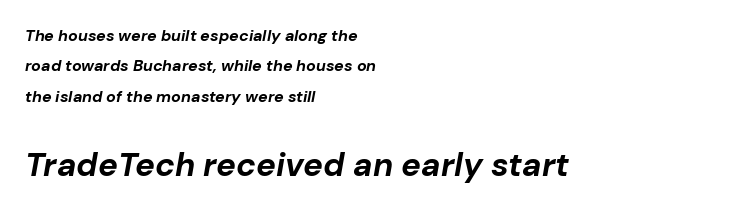
{"italic": "yes", "lean": "right", "slant_degrees": 10, "bold": "yes", "weight": "bold", "width": "normal", "stroke_contrast": "low", "x_height": "medium", "monospaced": "no", "underline": "no", "align": "left", "line_spacing": "loose", "line_spacing_ratio": 1.9, "letter_spacing": "normal", "letter_spacing_em": 0.0, "larger_block": "second", "size_ratio": 2.06, "glyph_px": 33}
